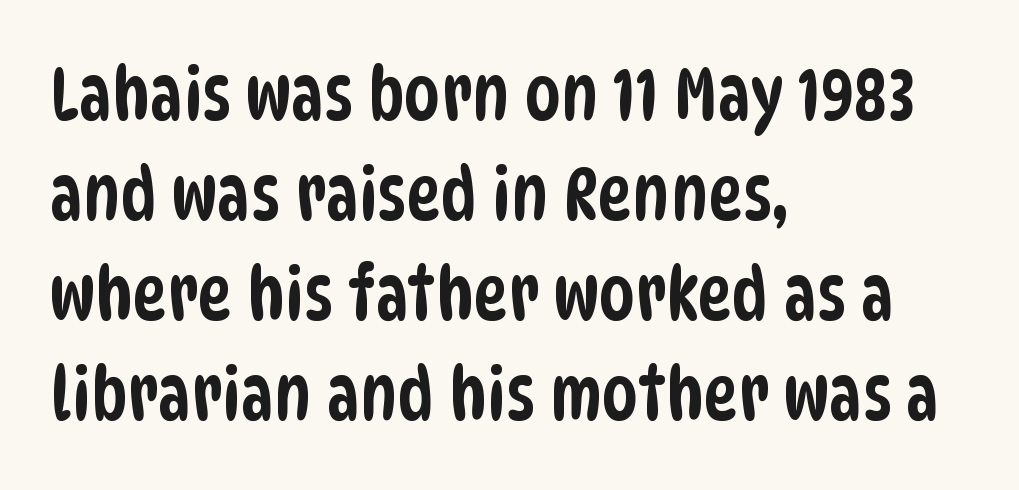
{"serif": "no", "width": "condensed", "stroke_contrast": "low", "x_height": "large", "monospaced": "no", "underline": "no", "align": "left", "line_spacing": "normal", "line_spacing_ratio": 1.37, "letter_spacing": "normal", "letter_spacing_em": 0.0, "glyph_px": 73}
